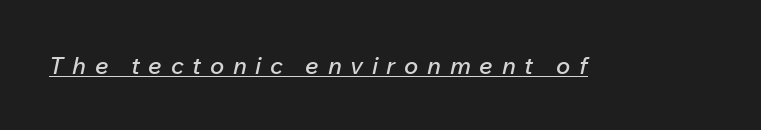
{"italic": "yes", "lean": "right", "slant_degrees": 12, "underline": "yes", "letter_spacing": "wide", "letter_spacing_em": 0.36, "glyph_px": 24}
